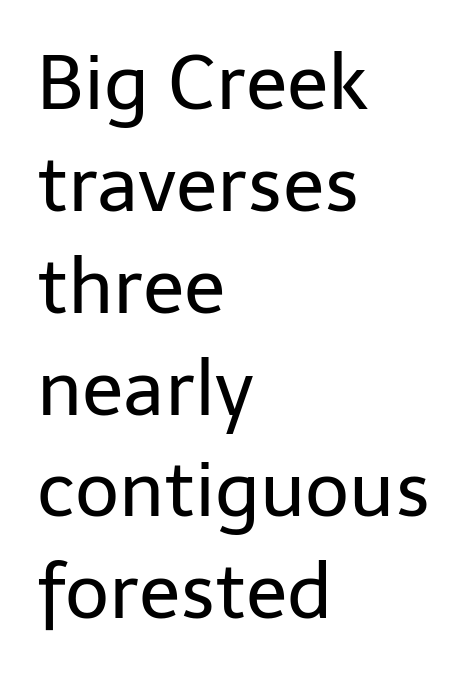
{"serif": "no", "italic": "no", "bold": "no", "weight": "regular", "width": "normal", "stroke_contrast": "low", "x_height": "medium", "monospaced": "no", "underline": "no", "align": "left", "line_spacing": "normal", "line_spacing_ratio": 1.34, "letter_spacing": "normal", "letter_spacing_em": 0.0, "glyph_px": 76}
